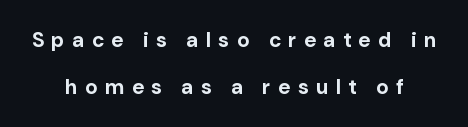
Q: Is the text bold? A: Yes.
Q: Is the text italic (slanted)? A: No, it is upright.
Q: Is the text underlined? A: No.
Q: How is the paragraph aligned? A: Centered.
Q: Is the spacing between letters normal or unusually wide? A: Unusually wide.
Q: Is the spacing between lines tight, normal or loose? A: Loose.
